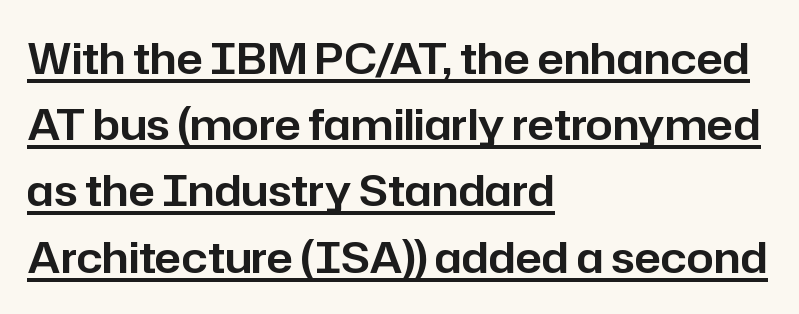
The letters advance in unequal steps, a hallmark of proportional type. This sample uses plain, unmodified letter spacing. A typesetter would mark this as roman, not italic. Casual observation: everything's shoved over to the left. Regarding leading, the lines here are spaced in the standard way. The typeface chosen for these lines omits serifs.
